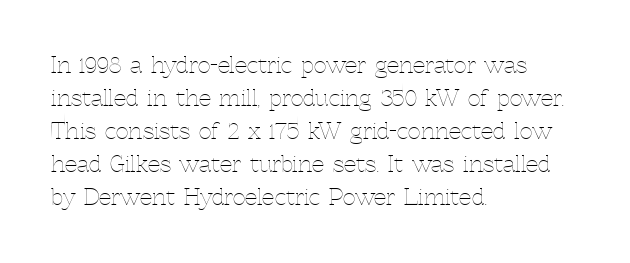
The image shows 22 px text type, upright; set left-aligned, normal line spacing (1.5x), normal letter spacing, not underlined.
